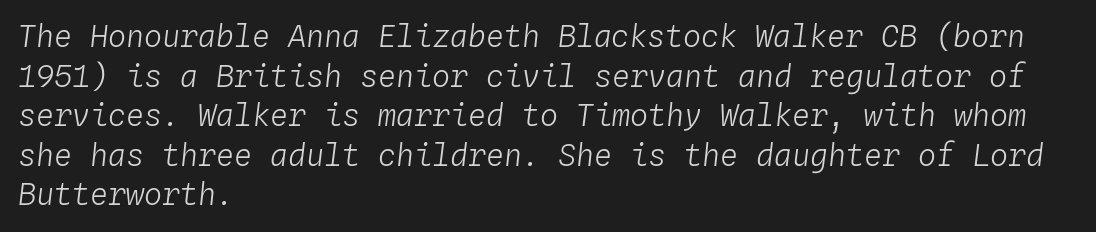
The image shows 30 px light type, italic (leaning right), monospaced; set left-aligned, normal line spacing (1.32x), normal letter spacing, not underlined; low stroke contrast and a medium x-height.
